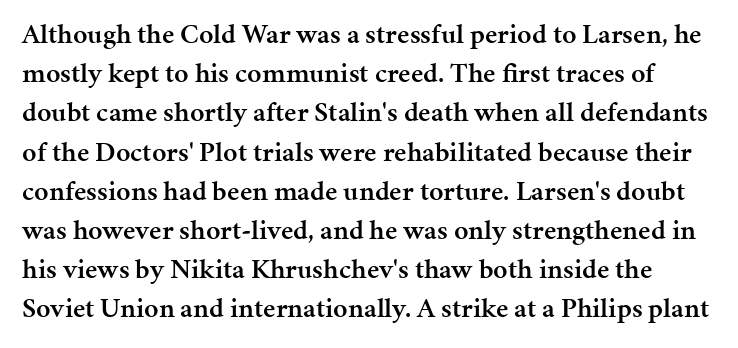
Any mark beneath the type? The region is blank. The rendering keeps characters at their native spacing. Students, observe: this is what conventionally led text looks like. Think of a printed novel: that variable character pitch is what you see here. Is there any slant? The stems are plumb. Does the type have serifs? Yes, each stem ends in a small foot.
